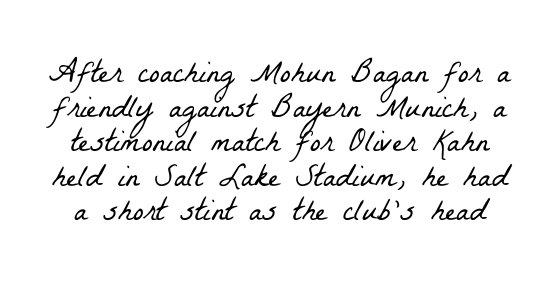
{"serif": "yes", "bold": "no", "weight": "light", "width": "condensed", "stroke_contrast": "low", "x_height": "medium", "monospaced": "no", "underline": "no", "line_spacing": "tight", "line_spacing_ratio": 1.08, "letter_spacing": "normal", "letter_spacing_em": 0.0, "glyph_px": 32}
